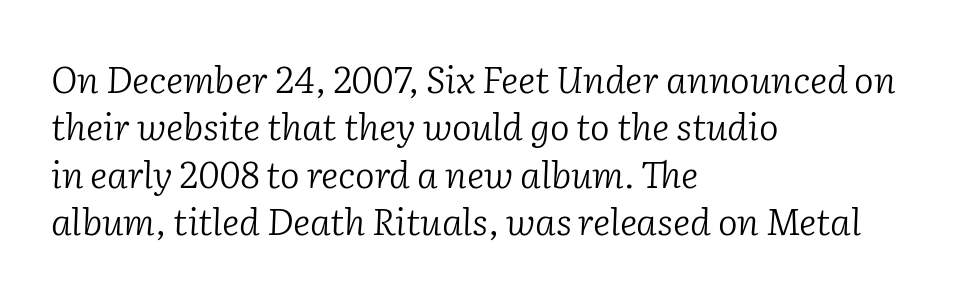
Q: Is the text bold? A: No.
Q: Is the text italic (slanted)? A: Yes, it leans right by about 2 degrees.
Q: Is the typeface a serif or a sans-serif typeface? A: Serif.
Q: Is the text underlined? A: No.
Q: How is the paragraph aligned? A: Left-aligned.
Q: Is the spacing between letters normal or unusually wide? A: Normal.
Q: Is the spacing between lines tight, normal or loose? A: Normal.
Q: Width (condensed, normal, or wide)? A: Normal.
Q: Stroke contrast? A: Low.
Q: x-height? A: Medium.
Q: Monospaced? A: No.
